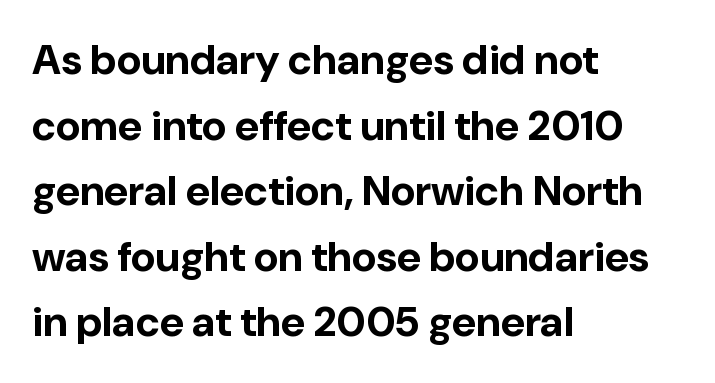
The image shows 42 px bold sans-serif type, upright; set left-aligned, normal line spacing (1.56x), normal letter spacing, not underlined; low stroke contrast and a medium x-height.
